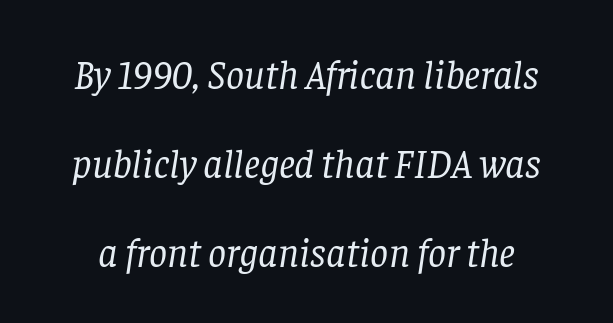
{"serif": "yes", "italic": "yes", "lean": "right", "slant_degrees": 8, "bold": "no", "weight": "regular", "width": "normal", "stroke_contrast": "low", "x_height": "large", "monospaced": "no", "underline": "no", "line_spacing": "loose", "line_spacing_ratio": 2.22, "letter_spacing": "normal", "letter_spacing_em": 0.0, "glyph_px": 40}
